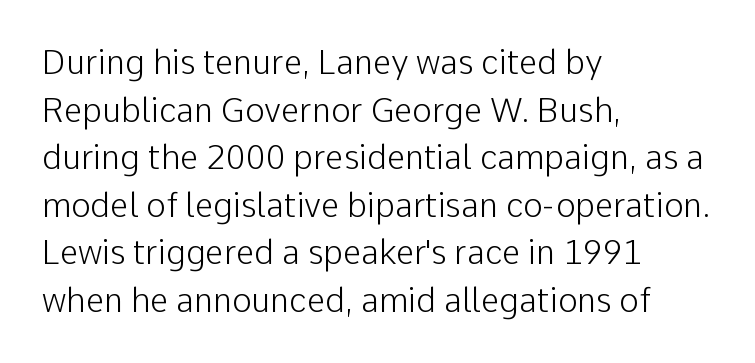
{"serif": "no", "italic": "no", "bold": "no", "weight": "light", "width": "normal", "stroke_contrast": "low", "x_height": "medium", "monospaced": "no", "underline": "no", "align": "left", "line_spacing": "normal", "line_spacing_ratio": 1.44, "letter_spacing": "normal", "letter_spacing_em": 0.0, "glyph_px": 33}
